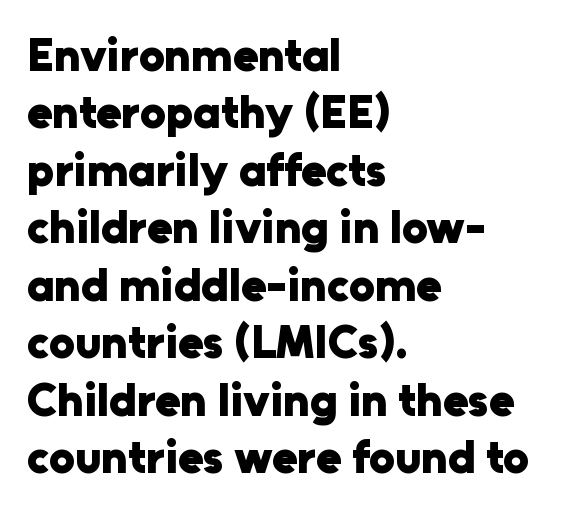
{"serif": "no", "italic": "no", "bold": "yes", "weight": "heavy", "width": "normal", "stroke_contrast": "low", "x_height": "medium", "monospaced": "no", "underline": "no", "align": "left", "line_spacing": "normal", "line_spacing_ratio": 1.25, "letter_spacing": "normal", "letter_spacing_em": 0.0, "glyph_px": 46}
